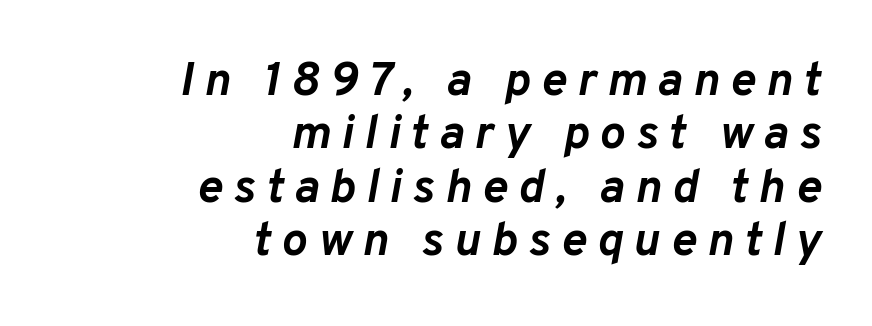
Q: Is the text bold? A: Yes.
Q: Is the text italic (slanted)? A: Yes, it leans right by about 10 degrees.
Q: Is the text underlined? A: No.
Q: How is the paragraph aligned? A: Right-aligned.
Q: Is the spacing between letters normal or unusually wide? A: Unusually wide.
Q: Is the spacing between lines tight, normal or loose? A: Tight.
Q: Width (condensed, normal, or wide)? A: Normal.
Q: Stroke contrast? A: Low.
Q: x-height? A: Medium.
Q: Monospaced? A: No.
